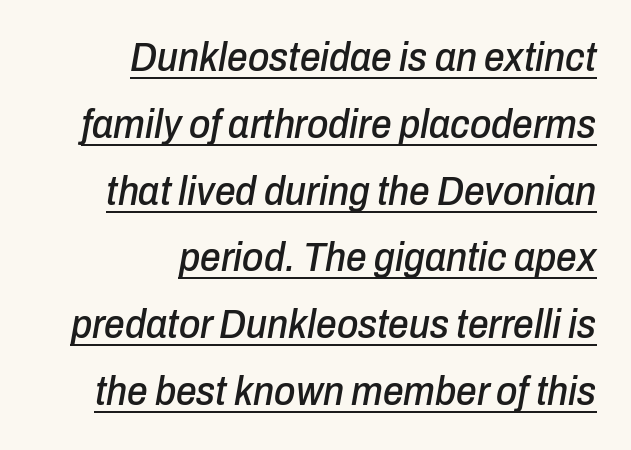
{"italic": "yes", "lean": "right", "slant_degrees": 10, "width": "condensed", "stroke_contrast": "low", "x_height": "medium", "monospaced": "no", "underline": "yes", "align": "right", "line_spacing": "normal", "line_spacing_ratio": 1.63, "letter_spacing": "normal", "letter_spacing_em": 0.0, "glyph_px": 41}
